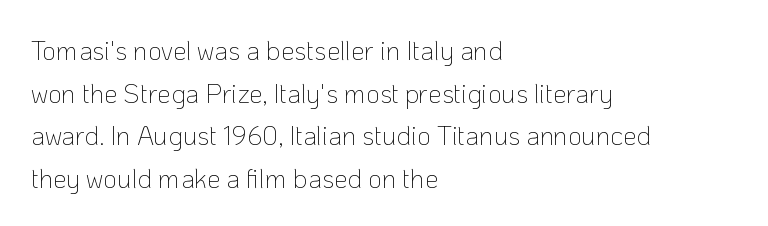
{"italic": "no", "bold": "no", "underline": "no", "align": "left", "line_spacing": "normal", "line_spacing_ratio": 1.58, "letter_spacing": "normal", "letter_spacing_em": 0.0, "glyph_px": 27}
